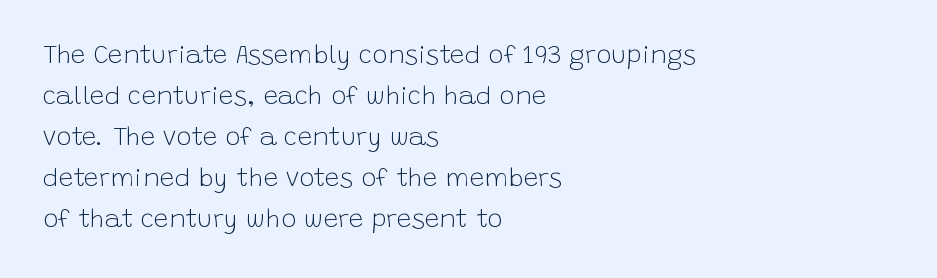
{"italic": "no", "bold": "no", "underline": "no", "align": "left", "line_spacing": "normal", "line_spacing_ratio": 1.58, "letter_spacing": "normal", "letter_spacing_em": 0.0, "glyph_px": 26}
